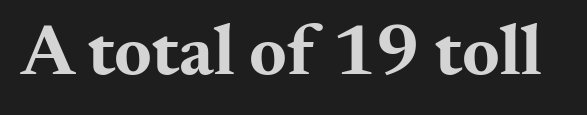
Q: Is the text bold? A: Yes.
Q: Is the text italic (slanted)? A: No, it is upright.
Q: Is the typeface a serif or a sans-serif typeface? A: Serif.
Q: Is the text underlined? A: No.
Q: Is the spacing between letters normal or unusually wide? A: Normal.
Q: Width (condensed, normal, or wide)? A: Wide.
Q: Stroke contrast? A: Medium.
Q: x-height? A: Small.
Q: Monospaced? A: No.
